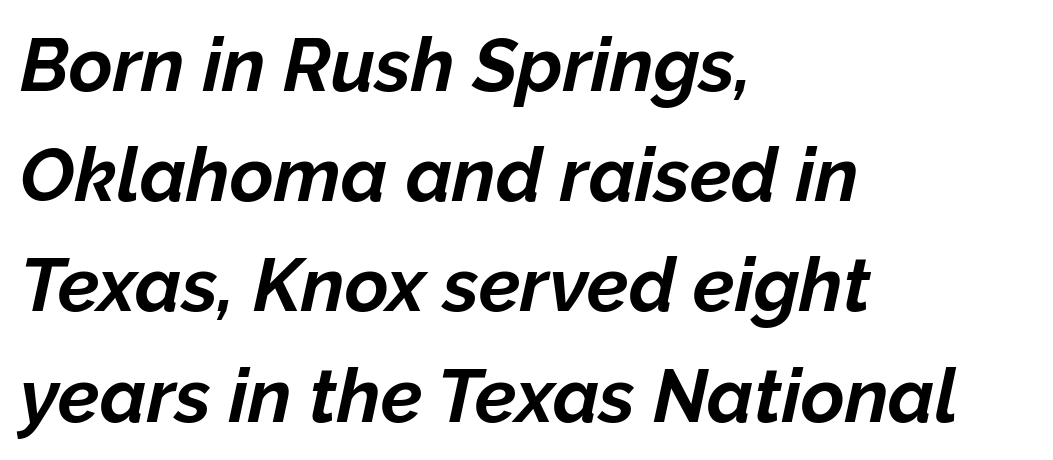
Q: Is the text bold? A: Yes.
Q: Is the text italic (slanted)? A: Yes, it leans right by about 12 degrees.
Q: Is the text underlined? A: No.
Q: How is the paragraph aligned? A: Left-aligned.
Q: Is the spacing between letters normal or unusually wide? A: Normal.
Q: Is the spacing between lines tight, normal or loose? A: Normal.
Q: Width (condensed, normal, or wide)? A: Normal.
Q: Stroke contrast? A: Low.
Q: x-height? A: Medium.
Q: Monospaced? A: No.
